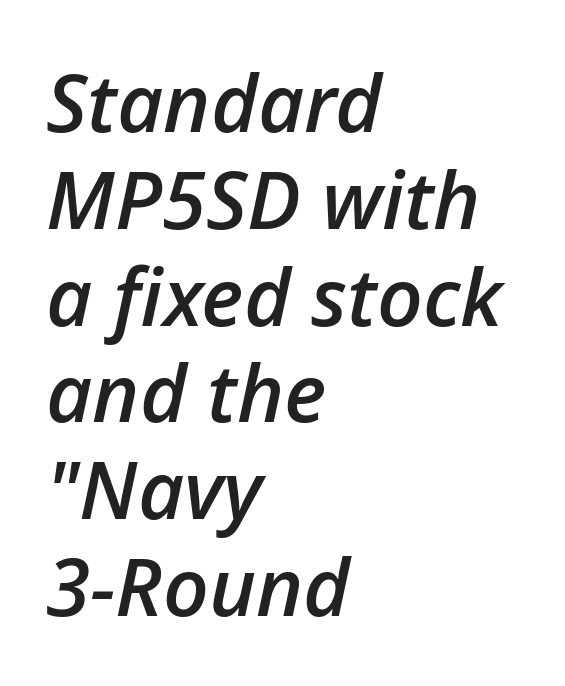
{"italic": "yes", "lean": "right", "slant_degrees": 12, "bold": "semi", "weight": "semibold", "width": "normal", "stroke_contrast": "low", "x_height": "medium", "monospaced": "no", "underline": "no", "align": "left", "line_spacing_ratio": 1.21, "letter_spacing": "normal", "letter_spacing_em": 0.0, "glyph_px": 80}
